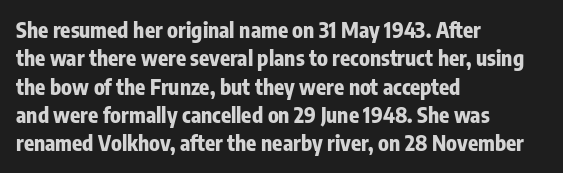
The lines in this sample share a left origin and differ only in where they stop. The block of text has a typical density, with ordinary space between rows. Posture: upright roman. The characters look thick and weighty, a clear bold. Letters rest on an invisible, unmarked baseline. There is no visible air inserted between adjacent glyphs.
